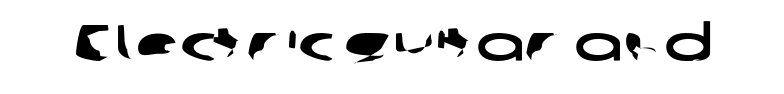
The face used here is a sans, in the tradition of grotesques and geometrics. The words here are not underlined. Characters follow at the spacing the type designer built in. Proportional: the letters do not fall into vertical columns.
